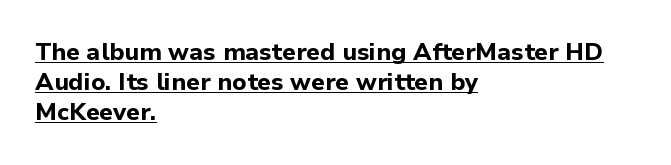
The image shows 24 px bold type, upright; set left-aligned, normal line spacing (1.26x), normal letter spacing, underlined.
